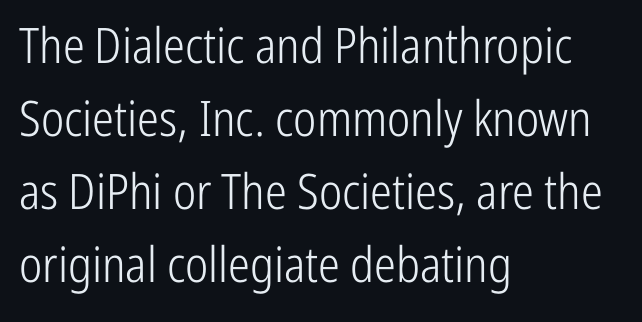
Q: Is the text bold? A: No.
Q: Is the text italic (slanted)? A: No, it is upright.
Q: Is the typeface a serif or a sans-serif typeface? A: Sans-serif.
Q: Is the text underlined? A: No.
Q: How is the paragraph aligned? A: Left-aligned.
Q: Is the spacing between letters normal or unusually wide? A: Normal.
Q: Is the spacing between lines tight, normal or loose? A: Normal.
Q: Width (condensed, normal, or wide)? A: Condensed.
Q: Stroke contrast? A: Low.
Q: x-height? A: Medium.
Q: Monospaced? A: No.
